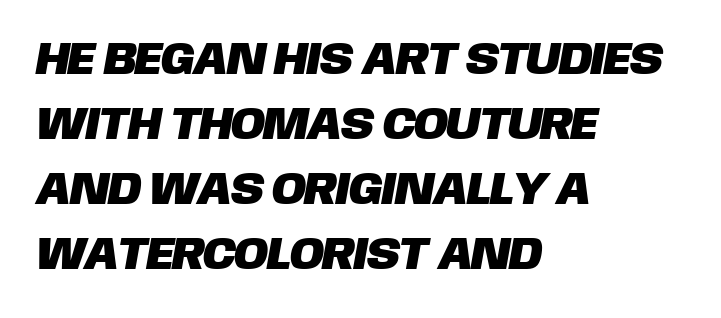
{"serif": "no", "width": "normal", "stroke_contrast": "low", "x_height": "large", "monospaced": "no", "underline": "no", "align": "left", "line_spacing": "normal", "line_spacing_ratio": 1.41, "letter_spacing": "normal", "letter_spacing_em": 0.0, "glyph_px": 46}
